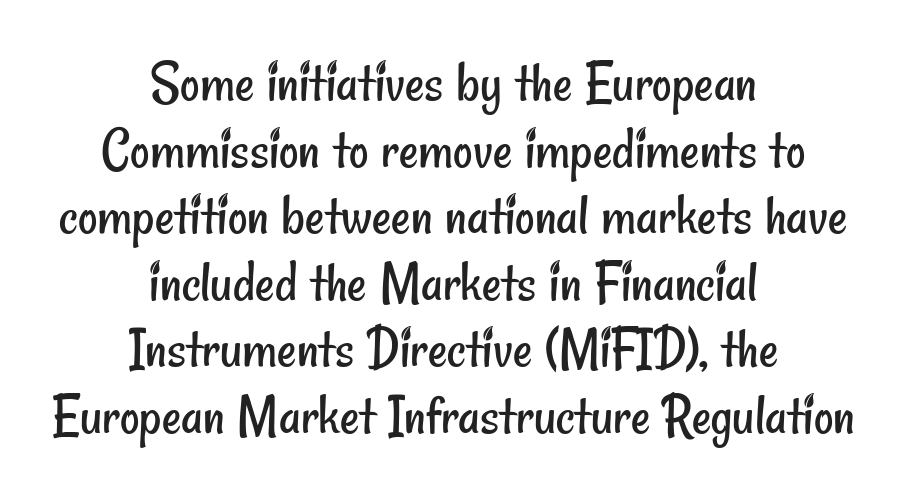
{"serif": "no", "bold": "no", "weight": "regular", "width": "condensed", "stroke_contrast": "low", "x_height": "small", "monospaced": "no", "underline": "no", "align": "center", "line_spacing": "tight", "line_spacing_ratio": 1.11, "letter_spacing": "normal", "letter_spacing_em": 0.0, "glyph_px": 60}
